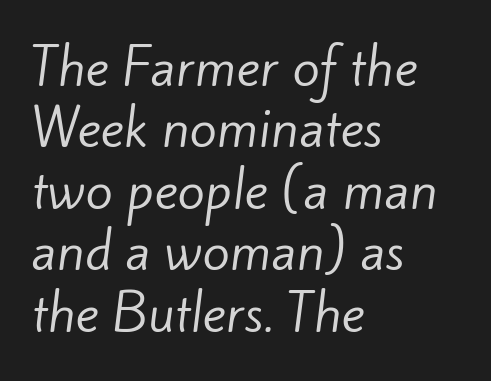
The image shows 50 px regular-weight sans-serif type; set left-aligned, line spacing 1.23x, normal letter spacing, not underlined; low stroke contrast and a small x-height.
